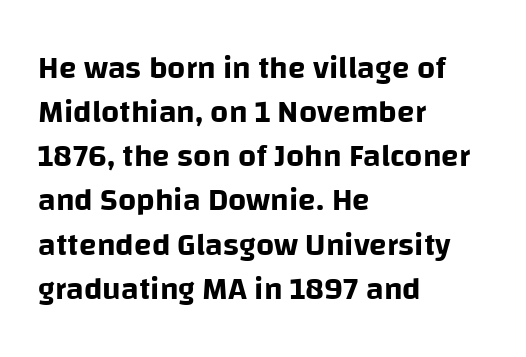
Alignment: flush left. The words here are not underlined. Every stem runs plumb, perpendicular to the baseline. These lines sit exactly where default settings would place them. Standard letterfit; no display-style spreading of the glyphs.
